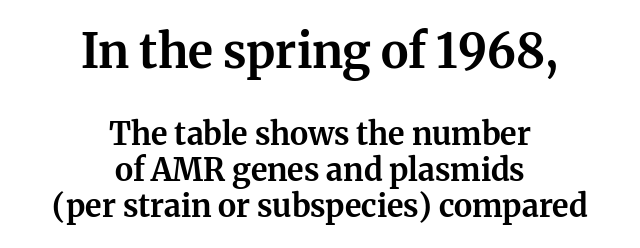
{"serif": "yes", "italic": "no", "bold": "yes", "weight": "bold", "width": "normal", "stroke_contrast": "medium", "x_height": "medium", "monospaced": "no", "underline": "no", "align": "center", "line_spacing_ratio": 1.17, "letter_spacing": "normal", "letter_spacing_em": 0.0, "larger_block": "first", "size_ratio": 1.52, "glyph_px": 47}
